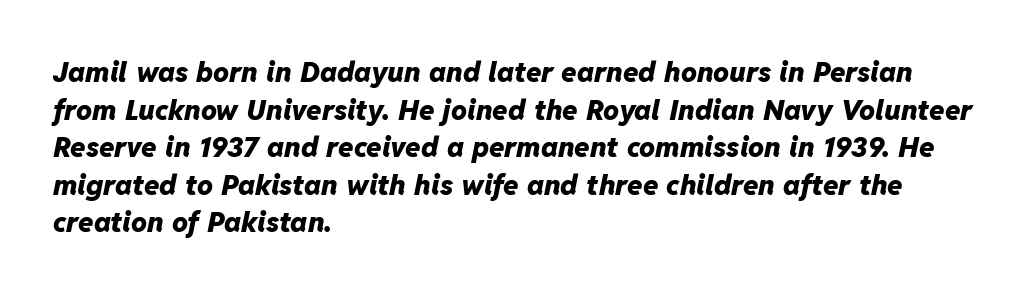
The image shows 28 px heavy type, italic (leaning right); set left-aligned, normal line spacing (1.34x), normal letter spacing, not underlined; low stroke contrast and a medium x-height.
